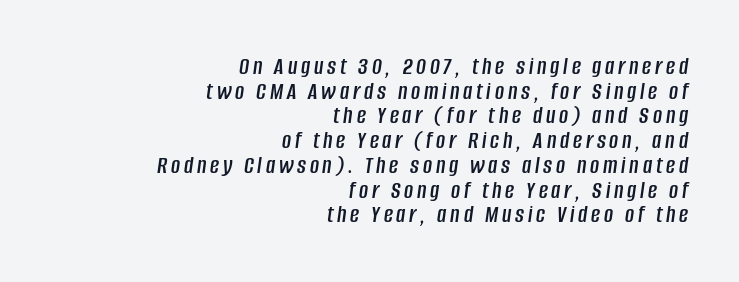
Underlining? Definitely not there. Does the copy run flush right? Yes — the right margin is perfectly even. Very little white space separates one row of letters from the next. The text carries the slant typical of an italic or oblique font.
